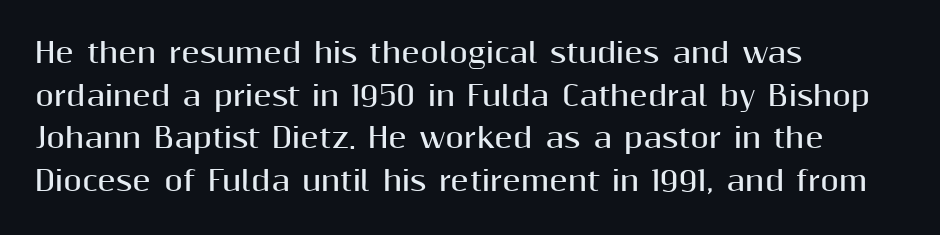
{"italic": "no", "bold": "yes", "underline": "no", "align": "left", "line_spacing": "normal", "line_spacing_ratio": 1.58, "letter_spacing": "normal", "letter_spacing_em": 0.0, "glyph_px": 27}
